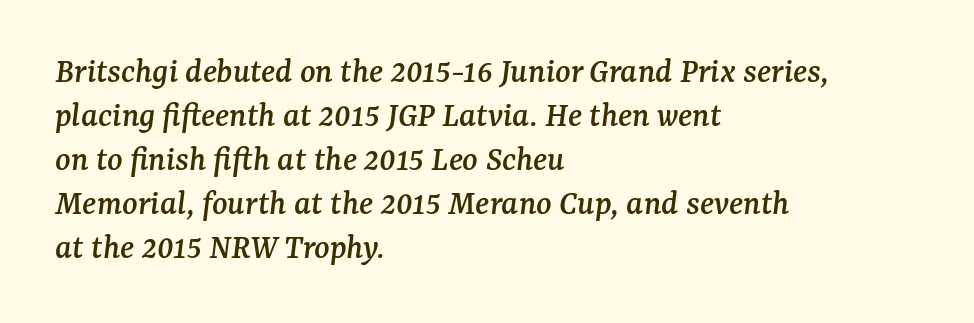
The passage shown is typed in a proportional face where columns would drift. The gaps between neighbouring characters are ordinary and unremarkable. The strip under each line holds only bare page. Italic: yes, the glyphs are oblique.
